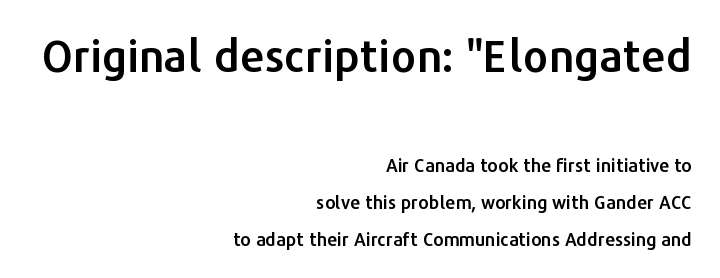
The image shows 44 px sans-serif type, upright; set right-aligned, loose line spacing (2.06x), normal letter spacing, not underlined; the first (top) block is 2.44x larger; low stroke contrast and a medium x-height.
